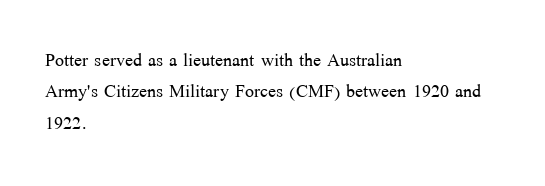
Q: Is the text bold? A: No.
Q: Is the text italic (slanted)? A: No, it is upright.
Q: Is the text underlined? A: No.
Q: How is the paragraph aligned? A: Left-aligned.
Q: Is the spacing between letters normal or unusually wide? A: Normal.
Q: Is the spacing between lines tight, normal or loose? A: Normal.
